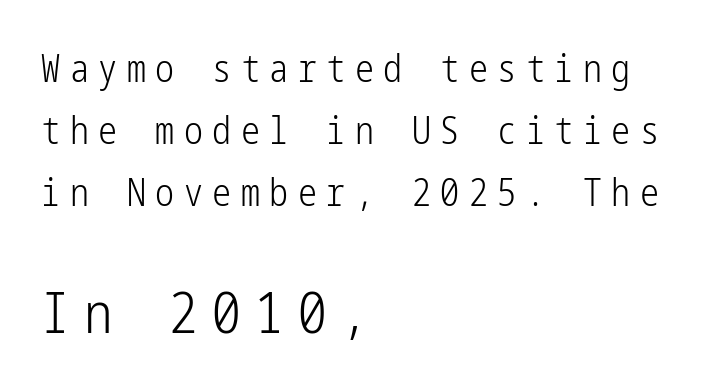
Q: Is the text bold? A: No.
Q: Is the text italic (slanted)? A: No, it is upright.
Q: Is the typeface a serif or a sans-serif typeface? A: Sans-serif.
Q: Is the text underlined? A: No.
Q: How is the paragraph aligned? A: Left-aligned.
Q: Is the spacing between letters normal or unusually wide? A: Unusually wide.
Q: Is the spacing between lines tight, normal or loose? A: Normal.
Q: Which block of text is set in a larger size, the first (top) or the second (bottom)? A: The second (bottom) one.
Q: Width (condensed, normal, or wide)? A: Condensed.
Q: Stroke contrast? A: Low.
Q: x-height? A: Medium.
